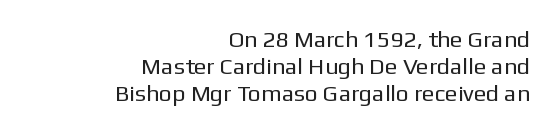
The font is comparable to plain body text, perhaps lighter. Just letters on the line, the space beneath them empty. You can tell it's not italic because the verticals are truly vertical. The letters sit at their default tracking, neither squeezed nor spread. These lines are set flush right with a ragged left edge.
